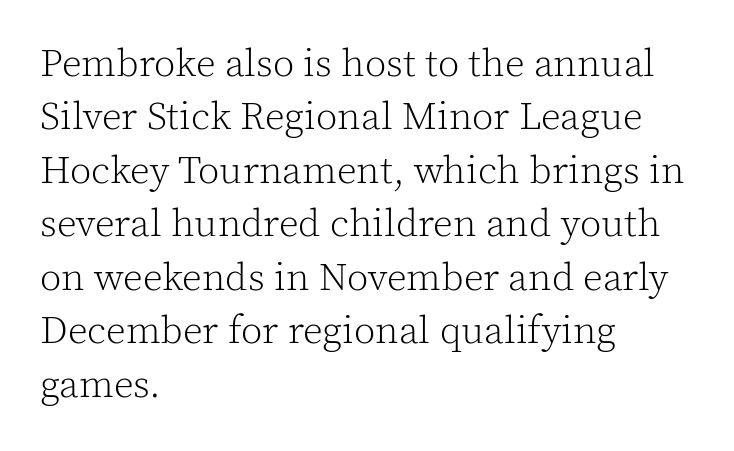
Vertical stems look standard width or narrower in stroke. The lettering holds an erect, upright posture throughout. The lines in this sample share a left origin and differ only in where they stop. This is serif lettering, the kind often seen in printed books. Is this a fixed-width face? No — the glyphs have proportional, varying widths. Honestly, the letter spacing is just normal — you wouldn't notice it.
